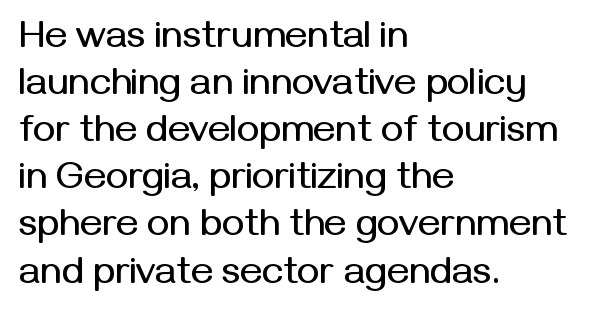
{"serif": "no", "italic": "no", "width": "normal", "stroke_contrast": "medium", "x_height": "medium", "monospaced": "no", "underline": "no", "align": "left", "line_spacing_ratio": 1.24, "letter_spacing": "normal", "letter_spacing_em": 0.0, "glyph_px": 38}
